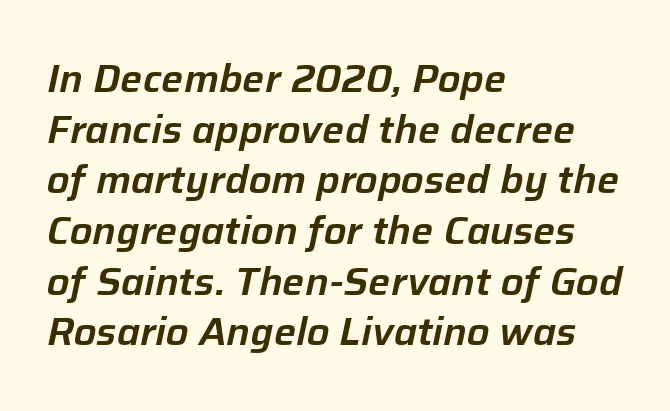
The image shows 39 px text type, italic (leaning right); set left-aligned, normal line spacing (1.3x), normal letter spacing, not underlined; low stroke contrast and a medium x-height.
